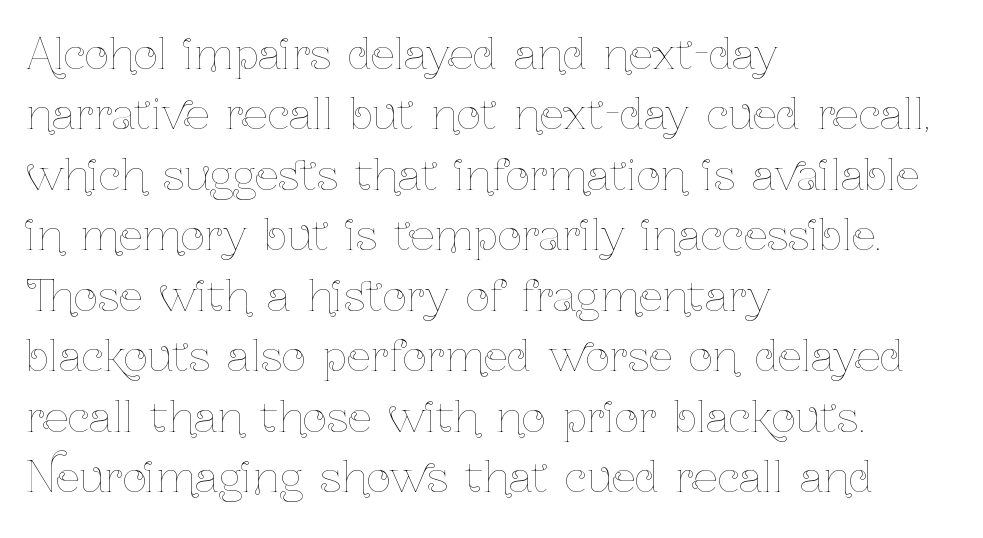
The image shows 42 px thin, condensed type, upright; set left-aligned, normal line spacing (1.44x), normal letter spacing, not underlined; low stroke contrast and a medium x-height.
